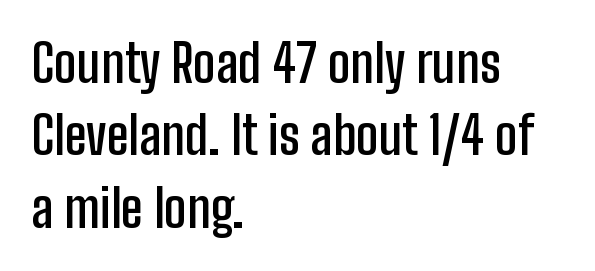
{"serif": "no", "italic": "no", "bold": "semi", "weight": "semibold", "width": "condensed", "stroke_contrast": "low", "x_height": "medium", "monospaced": "no", "underline": "no", "align": "left", "line_spacing": "normal", "line_spacing_ratio": 1.39, "letter_spacing": "normal", "letter_spacing_em": 0.0, "glyph_px": 52}
